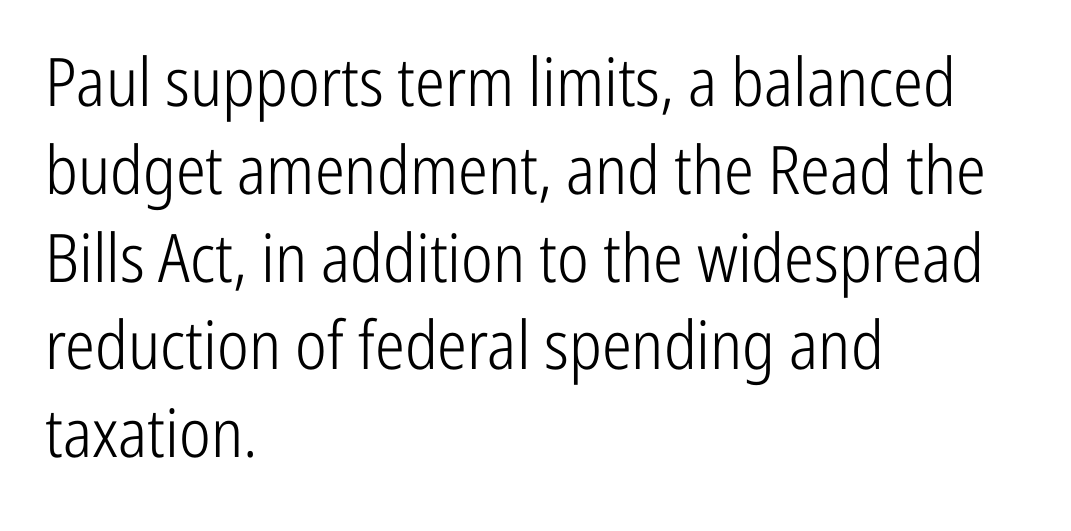
The image shows 67 px light, condensed sans-serif type, upright; set left-aligned, normal line spacing (1.31x), normal letter spacing, not underlined; low stroke contrast and a medium x-height.
